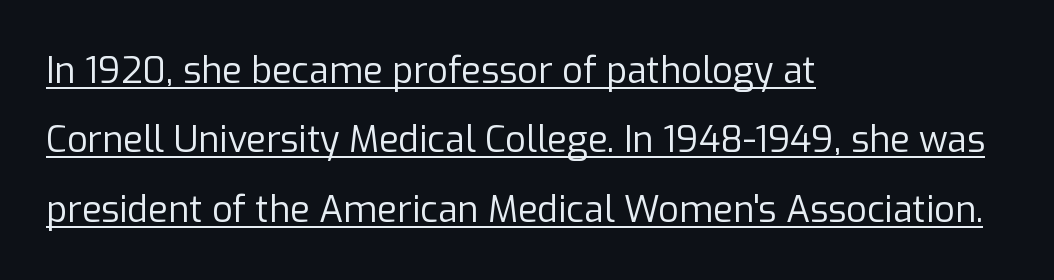
Glance below the letters and you will spot a drawn line. Quick note: interline space is abundant. This sample has the flowing, uneven cadence of proportional lettering. The setting favours the left margin, as ordinary paragraphs usually do. Rendered with straight, roman letterforms.
